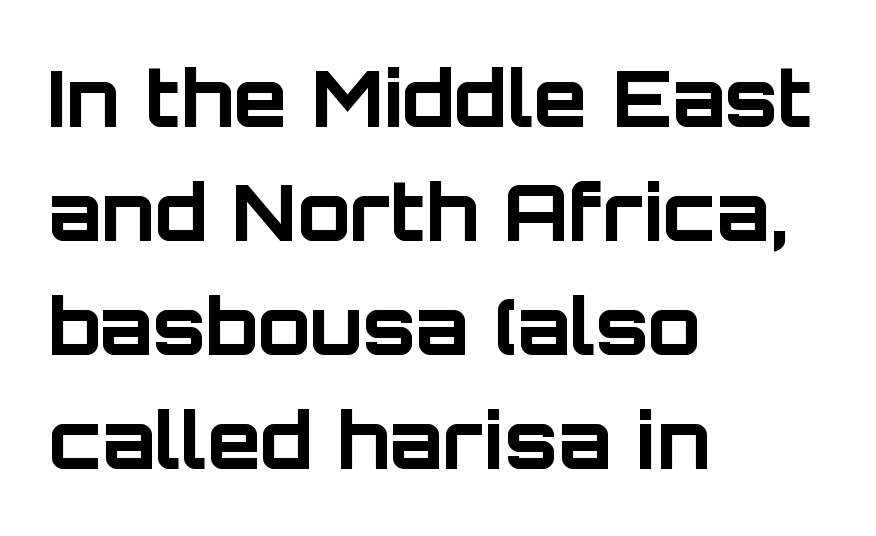
{"serif": "no", "italic": "no", "bold": "yes", "weight": "bold", "width": "normal", "stroke_contrast": "low", "x_height": "large", "monospaced": "no", "underline": "no", "align": "left", "line_spacing": "normal", "line_spacing_ratio": 1.46, "letter_spacing": "normal", "letter_spacing_em": 0.0, "glyph_px": 78}
